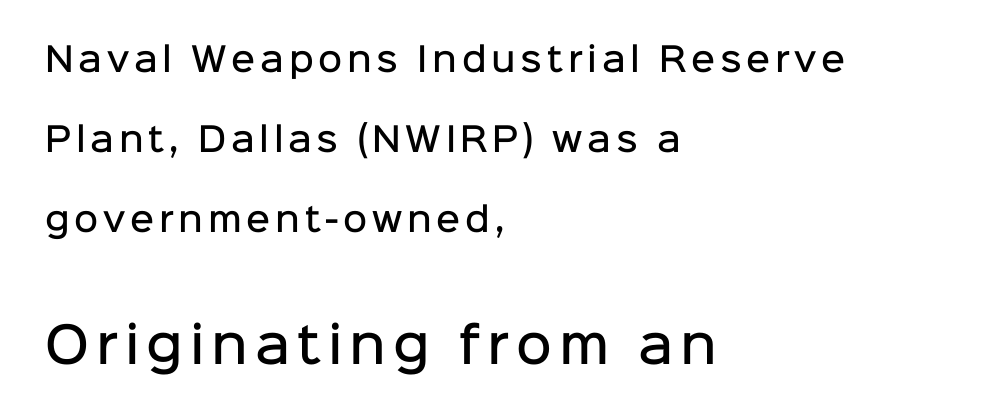
The strokes are fattened partway — semibold, not bold. Bare-footed words on every line. Upright lettering throughout. The letters carry no serifs — their stems end cleanly without finishing strokes. Which of the two is more prominent by size? The second, at the bottom.
